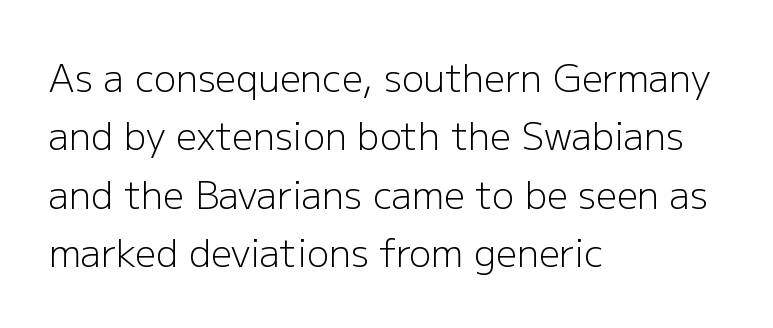
The face used here is proportionally spaced, like ordinary book or web type. Stems and bowls with no extra thickness — not bold. Unmarked baselines from the first word to the last. A normal amount of white space separates one row of letters from the next.
